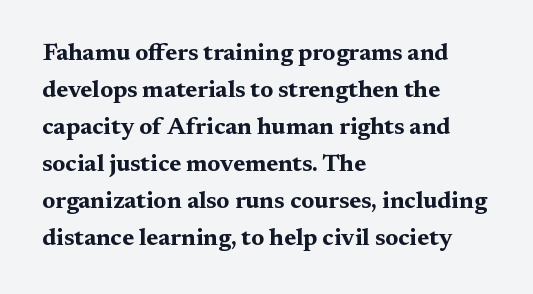
{"italic": "no", "bold": "yes", "underline": "no", "align": "left", "line_spacing": "normal", "line_spacing_ratio": 1.54, "letter_spacing": "normal", "letter_spacing_em": 0.0, "glyph_px": 24}
